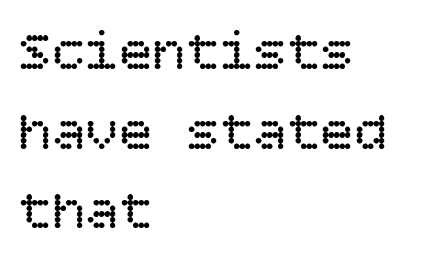
{"italic": "no", "bold": "no", "weight": "regular", "width": "normal", "stroke_contrast": "low", "x_height": "large", "underline": "no", "align": "left", "line_spacing": "normal", "line_spacing_ratio": 1.42, "letter_spacing": "normal", "letter_spacing_em": 0.0, "glyph_px": 56}
